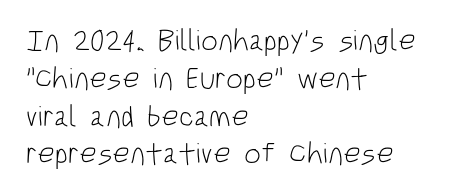
The image shows 30 px light, condensed sans-serif type, upright; set left-aligned, normal line spacing (1.26x), normal letter spacing, not underlined; low stroke contrast and a large x-height.
